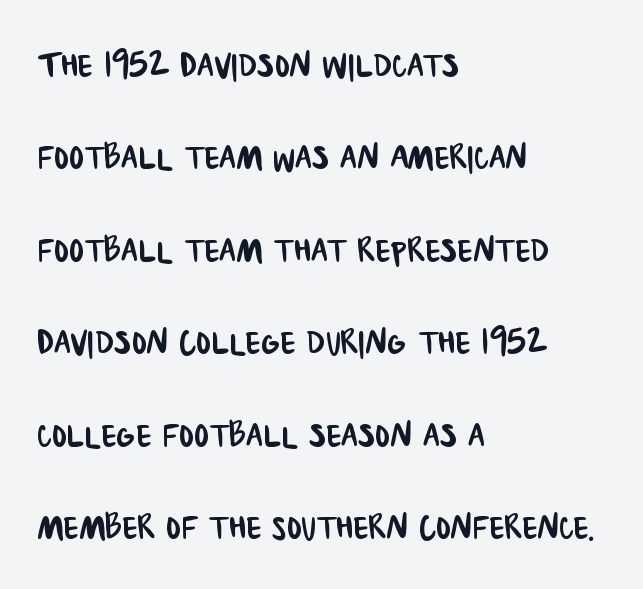
Q: Is the typeface a serif or a sans-serif typeface? A: Sans-serif.
Q: Is the text underlined? A: No.
Q: How is the paragraph aligned? A: Left-aligned.
Q: Is the spacing between letters normal or unusually wide? A: Normal.
Q: Is the spacing between lines tight, normal or loose? A: Loose.
Q: Width (condensed, normal, or wide)? A: Condensed.
Q: Stroke contrast? A: Low.
Q: x-height? A: Large.
Q: Monospaced? A: No.
